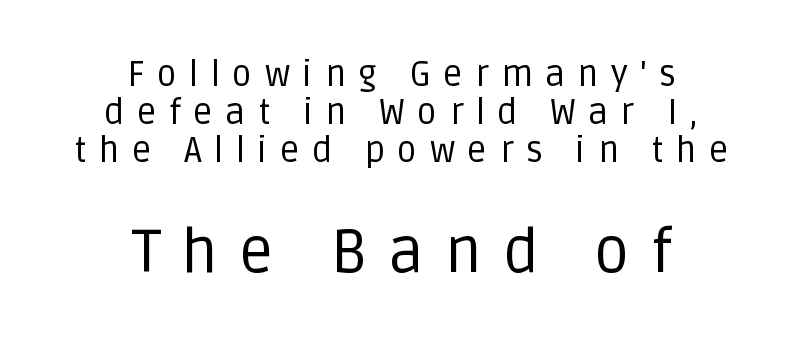
Q: Is the text bold? A: No.
Q: Is the text italic (slanted)? A: No, it is upright.
Q: Is the typeface a serif or a sans-serif typeface? A: Sans-serif.
Q: Is the text underlined? A: No.
Q: How is the paragraph aligned? A: Centered.
Q: Is the spacing between letters normal or unusually wide? A: Unusually wide.
Q: Is the spacing between lines tight, normal or loose? A: Tight.
Q: Which block of text is set in a larger size, the first (top) or the second (bottom)? A: The second (bottom) one.
Q: Width (condensed, normal, or wide)? A: Normal.
Q: Stroke contrast? A: Low.
Q: x-height? A: Large.
Q: Monospaced? A: No.
